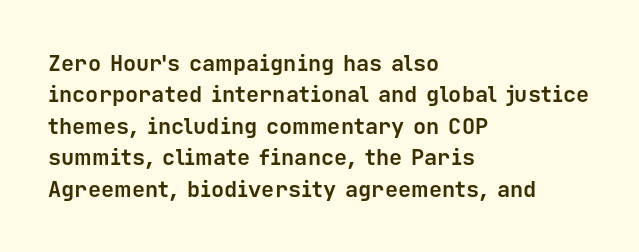
{"italic": "no", "bold": "yes", "underline": "no", "align": "left", "line_spacing": "normal", "line_spacing_ratio": 1.43, "letter_spacing": "normal", "letter_spacing_em": 0.0, "glyph_px": 22}
